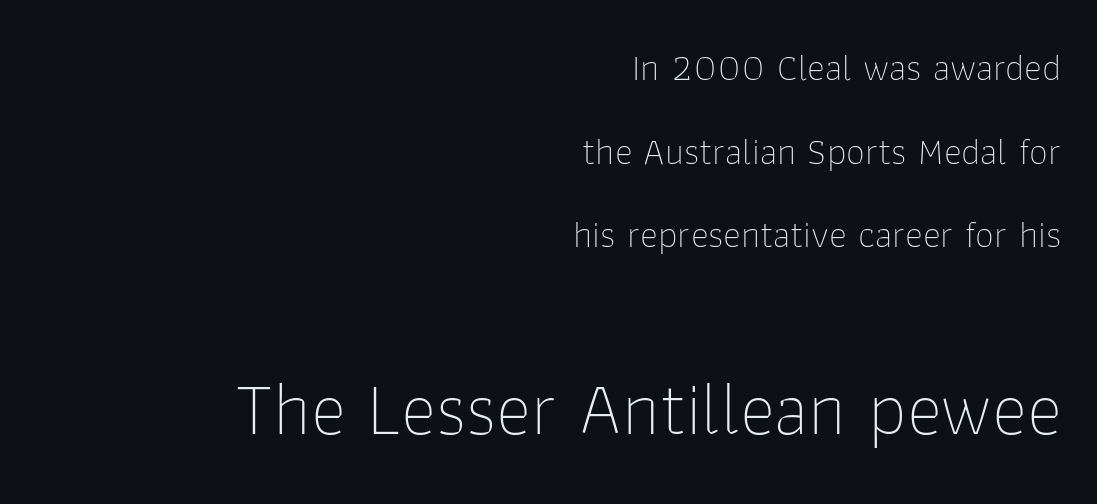
Q: Is the text bold? A: No.
Q: Is the text italic (slanted)? A: No, it is upright.
Q: Is the typeface a serif or a sans-serif typeface? A: Sans-serif.
Q: Is the text underlined? A: No.
Q: How is the paragraph aligned? A: Right-aligned.
Q: Is the spacing between letters normal or unusually wide? A: Normal.
Q: Is the spacing between lines tight, normal or loose? A: Loose.
Q: Which block of text is set in a larger size, the first (top) or the second (bottom)? A: The second (bottom) one.
Q: Width (condensed, normal, or wide)? A: Normal.
Q: Stroke contrast? A: Low.
Q: x-height? A: Medium.
Q: Monospaced? A: No.
